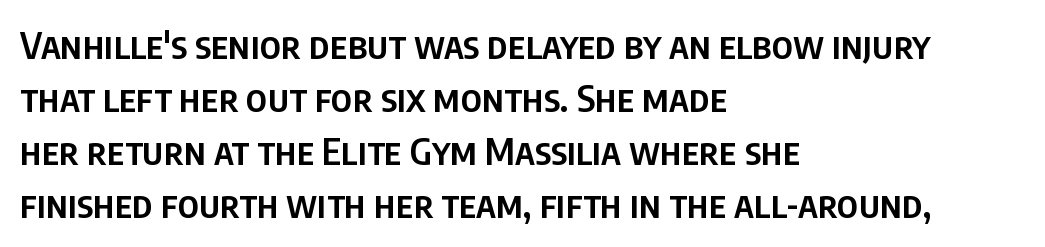
Q: Is the text bold? A: Semi-bold.
Q: Is the text italic (slanted)? A: No, it is upright.
Q: Is the typeface a serif or a sans-serif typeface? A: Sans-serif.
Q: Is the text underlined? A: No.
Q: How is the paragraph aligned? A: Left-aligned.
Q: Is the spacing between letters normal or unusually wide? A: Normal.
Q: Is the spacing between lines tight, normal or loose? A: Normal.
Q: Width (condensed, normal, or wide)? A: Condensed.
Q: Stroke contrast? A: Low.
Q: x-height? A: Large.
Q: Monospaced? A: No.
